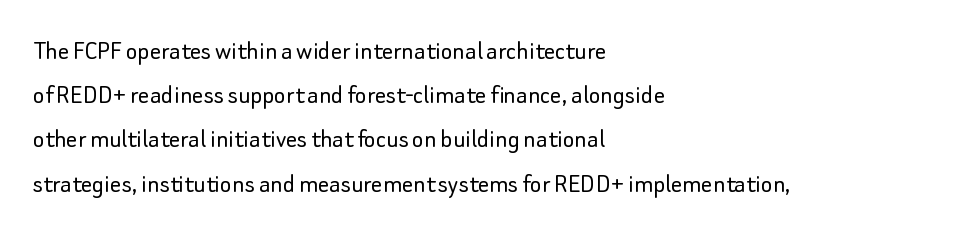
The image shows 28 px light sans-serif type, upright; set left-aligned, normal line spacing (1.58x), normal letter spacing, not underlined; low stroke contrast and a small x-height.
